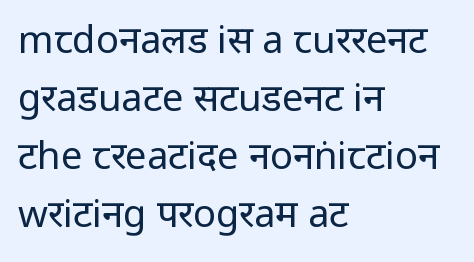
{"serif": "no", "italic": "no", "bold": "no", "weight": "regular", "width": "condensed", "stroke_contrast": "low", "x_height": "large", "monospaced": "no", "underline": "no", "align": "left", "line_spacing": "normal", "line_spacing_ratio": 1.53, "letter_spacing": "normal", "letter_spacing_em": 0.0, "glyph_px": 38}
